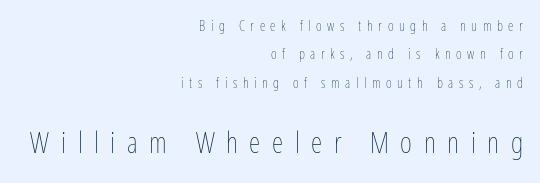
Q: Is the text bold? A: No.
Q: Is the text italic (slanted)? A: No, it is upright.
Q: Is the text underlined? A: No.
Q: How is the paragraph aligned? A: Right-aligned.
Q: Is the spacing between letters normal or unusually wide? A: Unusually wide.
Q: Is the spacing between lines tight, normal or loose? A: Loose.
Q: Which block of text is set in a larger size, the first (top) or the second (bottom)? A: The second (bottom) one.
Q: Width (condensed, normal, or wide)? A: Condensed.
Q: Stroke contrast? A: Low.
Q: x-height? A: Medium.
Q: Monospaced? A: No.
